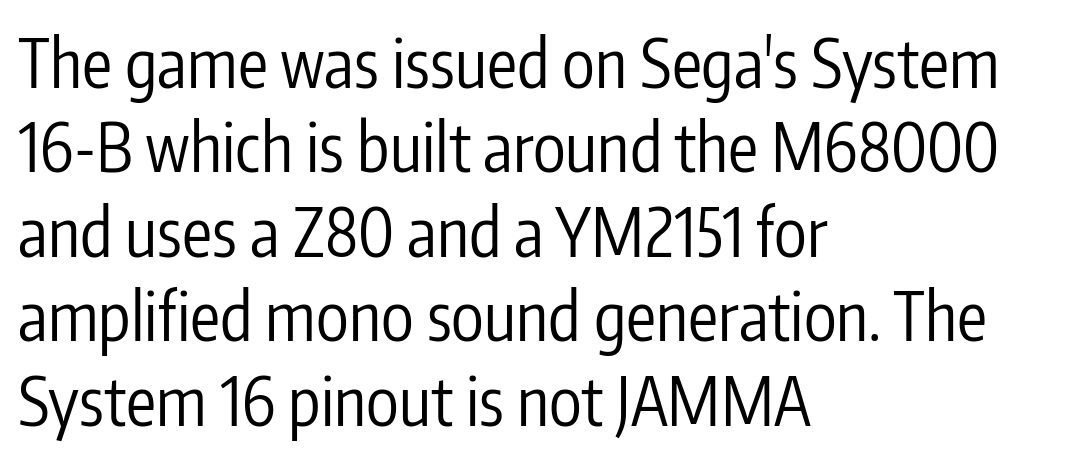
Q: Is the text bold? A: No.
Q: Is the text italic (slanted)? A: No, it is upright.
Q: Is the typeface a serif or a sans-serif typeface? A: Sans-serif.
Q: Is the text underlined? A: No.
Q: How is the paragraph aligned? A: Left-aligned.
Q: Is the spacing between letters normal or unusually wide? A: Normal.
Q: Is the spacing between lines tight, normal or loose? A: Normal.
Q: Width (condensed, normal, or wide)? A: Condensed.
Q: Stroke contrast? A: Low.
Q: x-height? A: Medium.
Q: Monospaced? A: No.
